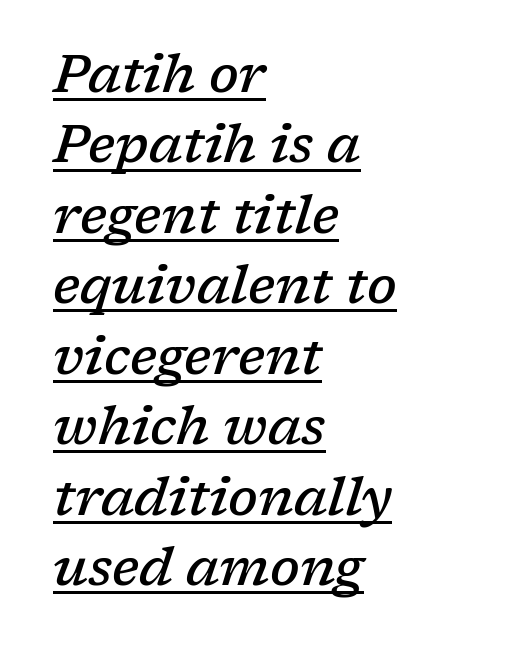
Q: Is the text bold? A: Semi-bold.
Q: Is the text italic (slanted)? A: Yes, it leans right by about 17 degrees.
Q: Is the typeface a serif or a sans-serif typeface? A: Serif.
Q: Is the text underlined? A: Yes.
Q: How is the paragraph aligned? A: Left-aligned.
Q: Is the spacing between letters normal or unusually wide? A: Normal.
Q: Is the spacing between lines tight, normal or loose? A: Normal.
Q: Width (condensed, normal, or wide)? A: Normal.
Q: Stroke contrast? A: Low.
Q: x-height? A: Medium.
Q: Monospaced? A: No.
